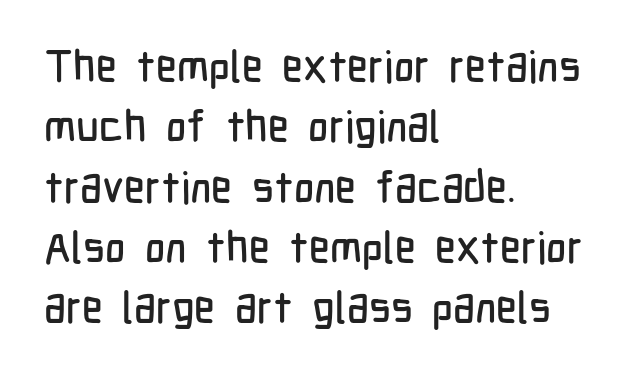
Q: Is the text italic (slanted)? A: No, it is upright.
Q: Is the typeface a serif or a sans-serif typeface? A: Sans-serif.
Q: Is the text underlined? A: No.
Q: How is the paragraph aligned? A: Left-aligned.
Q: Is the spacing between letters normal or unusually wide? A: Normal.
Q: Is the spacing between lines tight, normal or loose? A: Normal.
Q: Width (condensed, normal, or wide)? A: Condensed.
Q: Stroke contrast? A: Low.
Q: x-height? A: Medium.
Q: Monospaced? A: No.
